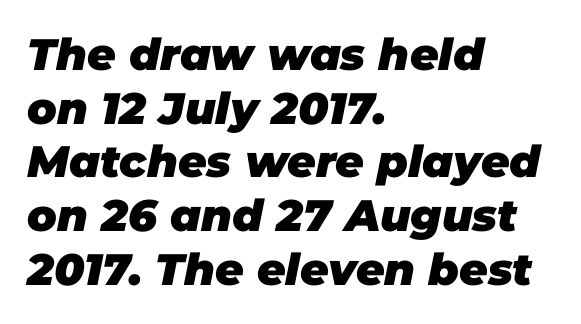
The letters are slanted; this is an italic face. Do the characters align in a grid? No, the font is proportional. Letter spacing: default. The compositor pushed each line to the left boundary. Words float on clear page, feet unadorned.
